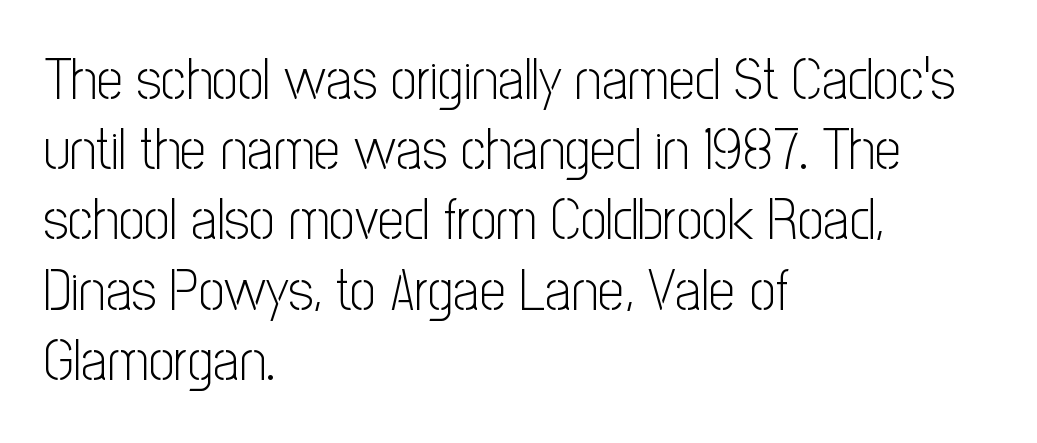
The image shows 58 px light, condensed sans-serif type, upright; set left-aligned, line spacing 1.21x, normal letter spacing, not underlined; low stroke contrast and a medium x-height.
